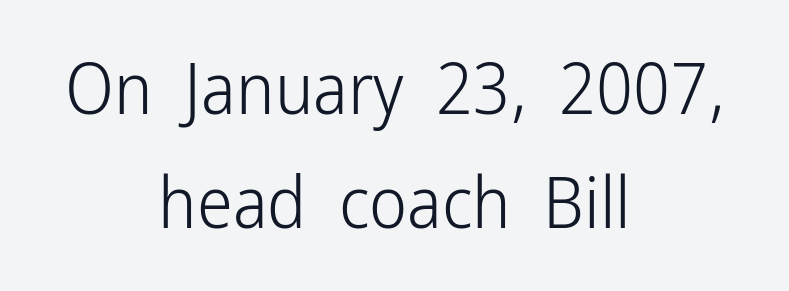
The image shows 72 px light, condensed sans-serif type, upright; set centered, normal line spacing (1.58x), normal letter spacing, not underlined; low stroke contrast and a medium x-height.
